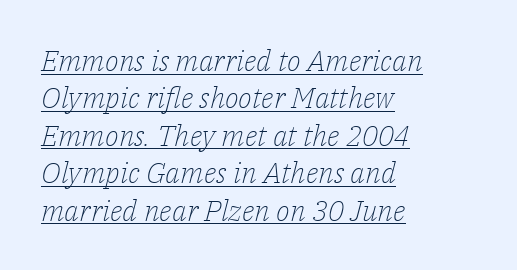
Q: Is the text bold? A: No.
Q: Is the text italic (slanted)? A: Yes, it leans right by about 14 degrees.
Q: Is the typeface a serif or a sans-serif typeface? A: Serif.
Q: Is the text underlined? A: Yes.
Q: How is the paragraph aligned? A: Left-aligned.
Q: Is the spacing between letters normal or unusually wide? A: Normal.
Q: Is the spacing between lines tight, normal or loose? A: Normal.
Q: Width (condensed, normal, or wide)? A: Normal.
Q: Stroke contrast? A: Low.
Q: x-height? A: Medium.
Q: Monospaced? A: No.
